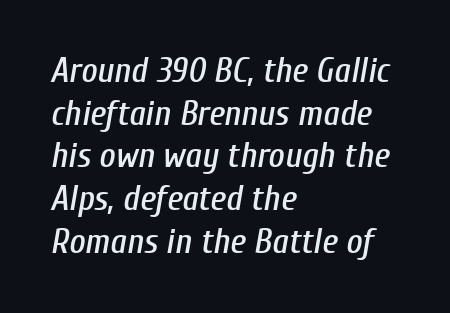
{"italic": "yes", "lean": "right", "slant_degrees": 10, "width": "condensed", "stroke_contrast": "low", "x_height": "medium", "monospaced": "no", "underline": "no", "align": "left", "line_spacing_ratio": 1.22, "letter_spacing": "normal", "letter_spacing_em": 0.0, "glyph_px": 35}
